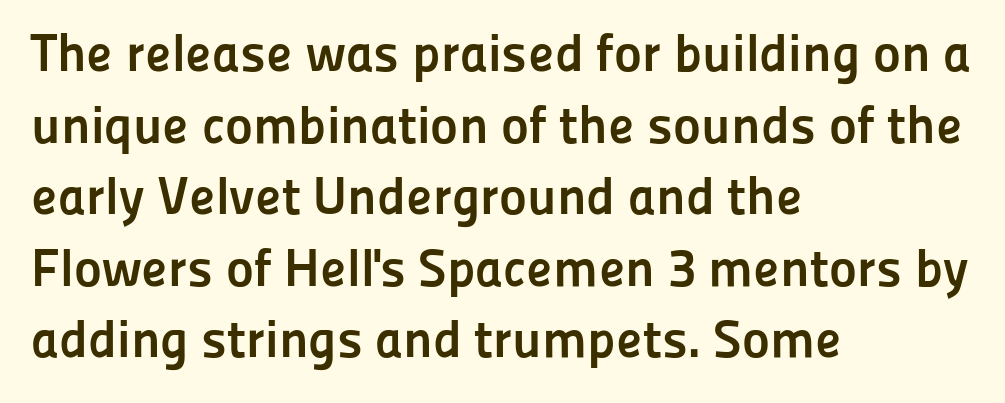
The image shows 53 px semibold sans-serif type, upright; set left-aligned, normal line spacing (1.35x), normal letter spacing, not underlined; low stroke contrast and a medium x-height.
